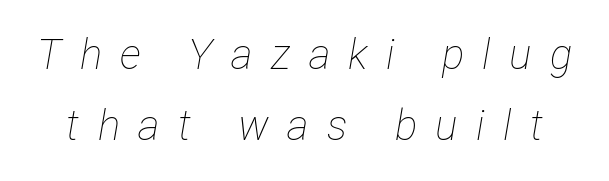
{"italic": "yes", "lean": "right", "slant_degrees": 12, "bold": "no", "weight": "thin", "width": "condensed", "stroke_contrast": "low", "x_height": "medium", "monospaced": "no", "underline": "no", "line_spacing": "normal", "line_spacing_ratio": 1.69, "letter_spacing": "wide", "letter_spacing_em": 0.44, "glyph_px": 42}
